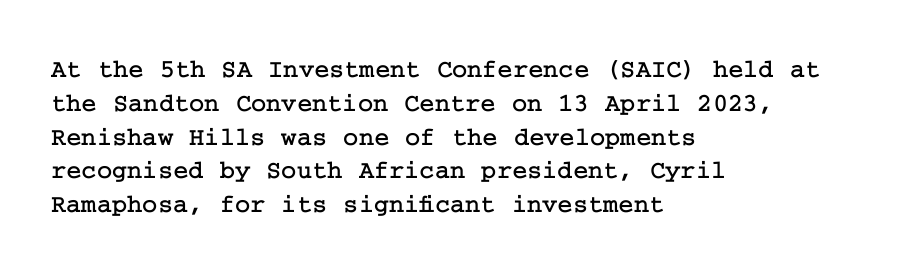
The ragged edge is on the right, which tells us the setting is flush left. How would I describe the line gaps? Plain and ordinary. This is the regular roman posture of the typeface. Only glyphs here, with clear space below each row.
